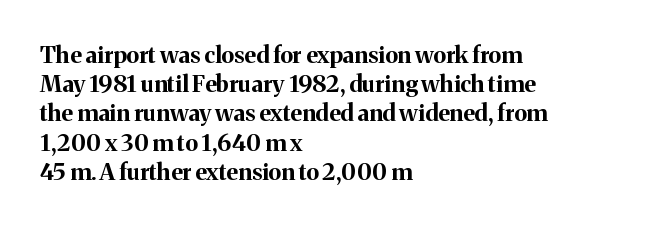
{"italic": "no", "bold": "yes", "underline": "no", "align": "left", "line_spacing": "normal", "line_spacing_ratio": 1.27, "letter_spacing": "normal", "letter_spacing_em": 0.0, "glyph_px": 23}
